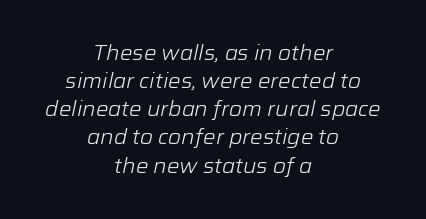
No extra tracking has been applied to these lines. Quick note: italic. The letterforms sit at book weight or below. The space directly below the letters is spotless. Both edges are ragged and mirror each other, which tells us the setting is centered. Compared with typical paragraphs, the rows here are spaced about the same.
